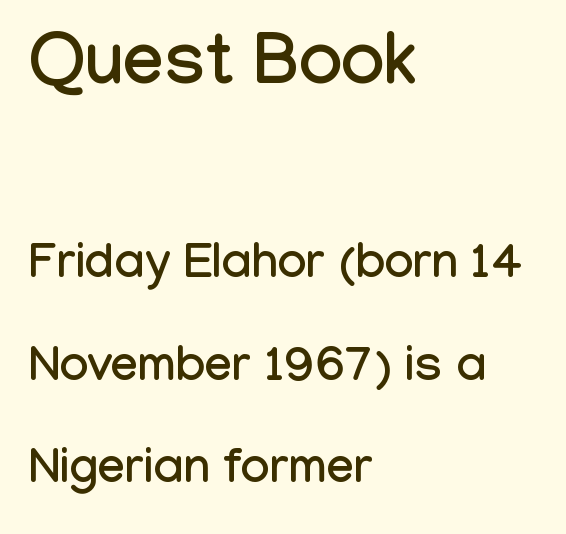
{"serif": "no", "italic": "no", "width": "condensed", "stroke_contrast": "low", "x_height": "medium", "monospaced": "no", "underline": "no", "align": "left", "line_spacing": "loose", "line_spacing_ratio": 2.1, "letter_spacing": "normal", "letter_spacing_em": 0.0, "larger_block": "first", "size_ratio": 1.49, "glyph_px": 73}
